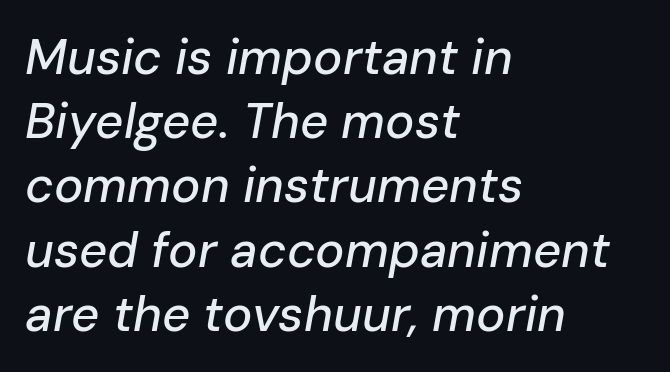
{"italic": "yes", "lean": "right", "slant_degrees": 10, "width": "normal", "stroke_contrast": "low", "x_height": "medium", "monospaced": "no", "underline": "no", "align": "left", "line_spacing": "normal", "line_spacing_ratio": 1.31, "letter_spacing": "normal", "letter_spacing_em": 0.0, "glyph_px": 49}
